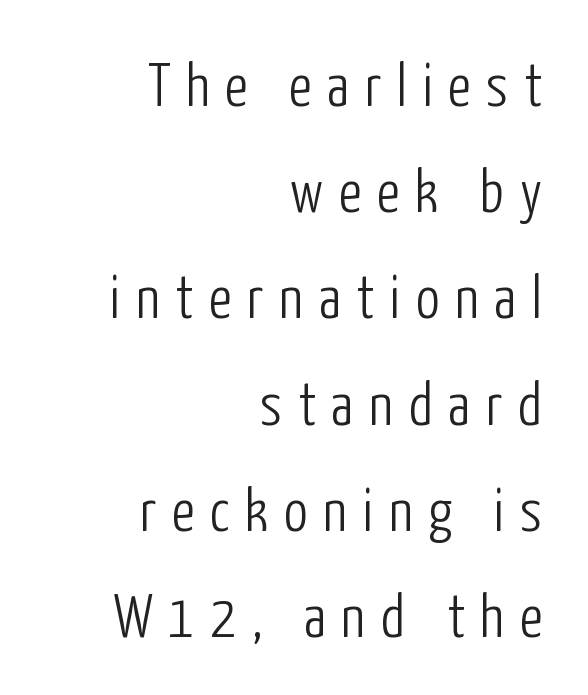
The cut favours lightness, reaching ordinary text weight at its darkest. Serifs: no, the terminals of the letterforms are clean. Bare-footed words on every line. Designer's note — italics off, roman on. Glyph-to-glyph distance is far greater than everyday printed text. This sample has the flowing, uneven cadence of proportional lettering.
